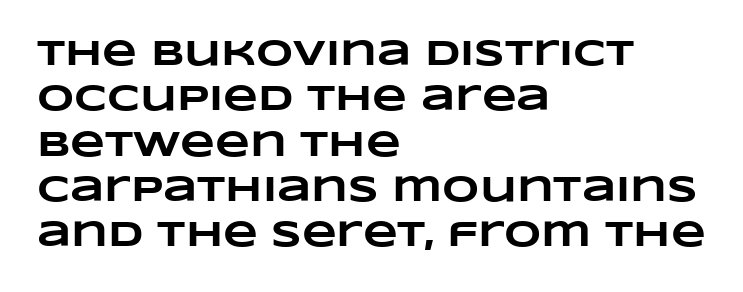
Nothing unusual about the tracking: characters are spaced as the font intends. Varying glyph widths throughout — classic text-font behaviour. Is the block centered? No — it sits flush against the left margin. Notice how descenders clear the ascenders below comfortably — that's standard leading.
